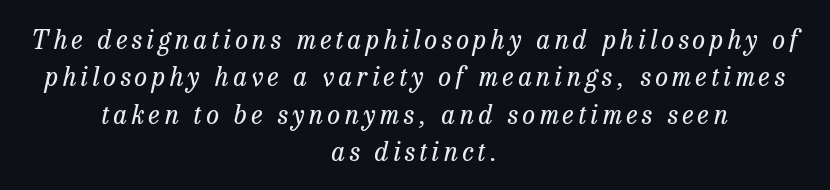
Q: Is the text bold? A: No.
Q: Is the text italic (slanted)? A: Yes, it leans right by about 13 degrees.
Q: Is the text underlined? A: No.
Q: How is the paragraph aligned? A: Centered.
Q: Is the spacing between lines tight, normal or loose? A: Normal.
